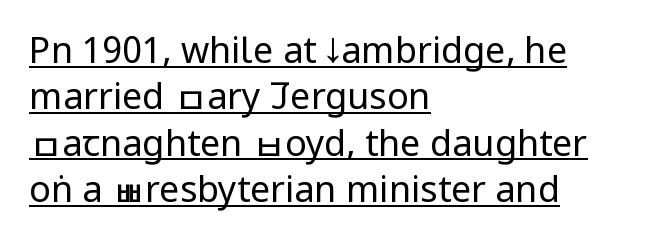
Q: Is the text bold? A: No.
Q: Is the text italic (slanted)? A: No, it is upright.
Q: Is the typeface a serif or a sans-serif typeface? A: Sans-serif.
Q: Is the text underlined? A: Yes.
Q: How is the paragraph aligned? A: Left-aligned.
Q: Is the spacing between letters normal or unusually wide? A: Normal.
Q: Is the spacing between lines tight, normal or loose? A: Normal.
Q: Width (condensed, normal, or wide)? A: Condensed.
Q: Stroke contrast? A: Low.
Q: x-height? A: Large.
Q: Monospaced? A: No.
